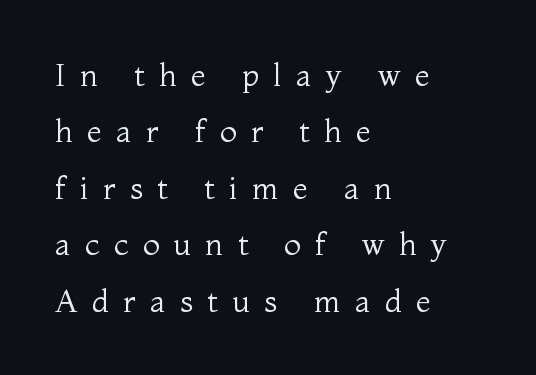
The image shows 31 px regular-weight serif type, upright; set left-aligned, line spacing 1.82x, unusually wide letter spacing (+0.46 em), not underlined; medium stroke contrast and a medium x-height.
